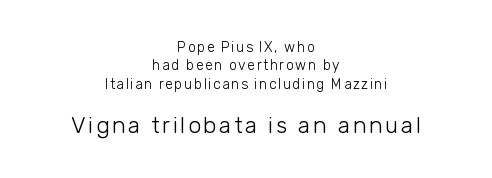
The composition opens small and finishes big. These lines sit exactly where default settings would place them. Stems and bowls with no extra thickness — not bold. These lines were composed using upright roman letters.
